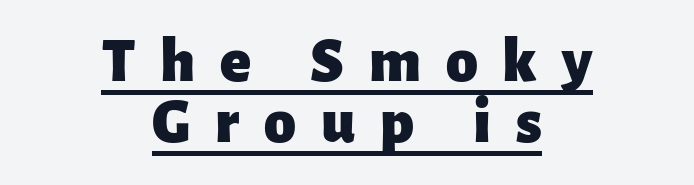
The passage shown is emphatically bold. These lines are rendered in a variable-pitch font. Honestly, the letter spacing is so wide it's the main thing you notice. In CSS terms this would be text-align: center. Looks like someone drew a line under every word here.
